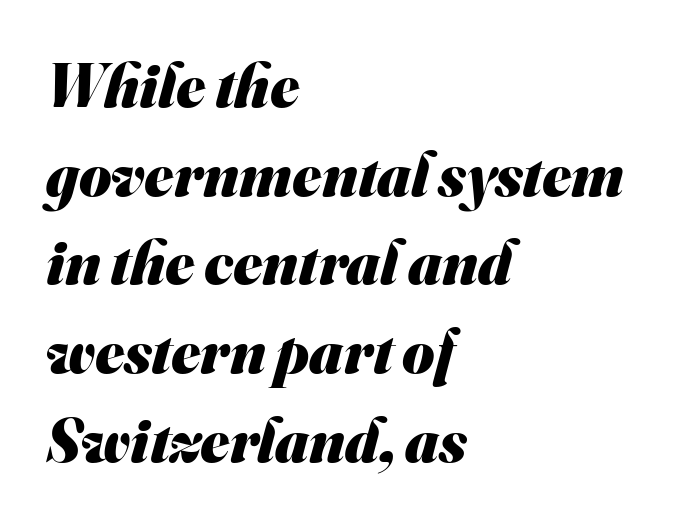
Q: Is the text bold? A: Yes.
Q: Is the typeface a serif or a sans-serif typeface? A: Sans-serif.
Q: Is the text underlined? A: No.
Q: How is the paragraph aligned? A: Left-aligned.
Q: Is the spacing between letters normal or unusually wide? A: Normal.
Q: Is the spacing between lines tight, normal or loose? A: Normal.
Q: Width (condensed, normal, or wide)? A: Normal.
Q: Stroke contrast? A: Medium.
Q: x-height? A: Small.
Q: Monospaced? A: No.
